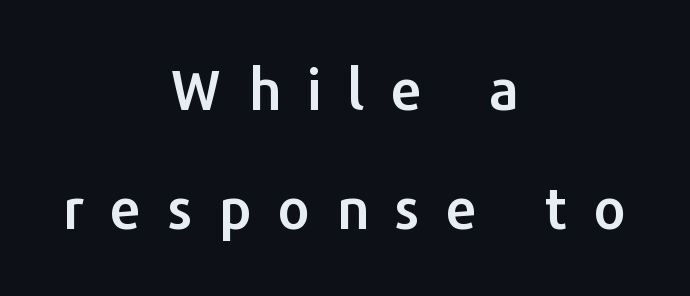
Q: Is the text italic (slanted)? A: No, it is upright.
Q: Is the typeface a serif or a sans-serif typeface? A: Sans-serif.
Q: Is the text underlined? A: No.
Q: How is the paragraph aligned? A: Centered.
Q: Is the spacing between letters normal or unusually wide? A: Unusually wide.
Q: Is the spacing between lines tight, normal or loose? A: Loose.
Q: Width (condensed, normal, or wide)? A: Normal.
Q: Stroke contrast? A: Low.
Q: x-height? A: Medium.
Q: Monospaced? A: No.
